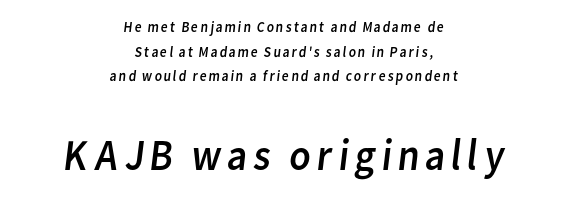
Q: Is the text bold? A: No.
Q: Is the typeface a serif or a sans-serif typeface? A: Sans-serif.
Q: Is the text underlined? A: No.
Q: How is the paragraph aligned? A: Centered.
Q: Is the spacing between lines tight, normal or loose? A: Normal.
Q: Which block of text is set in a larger size, the first (top) or the second (bottom)? A: The second (bottom) one.
Q: Width (condensed, normal, or wide)? A: Normal.
Q: Stroke contrast? A: Low.
Q: x-height? A: Medium.
Q: Monospaced? A: No.
